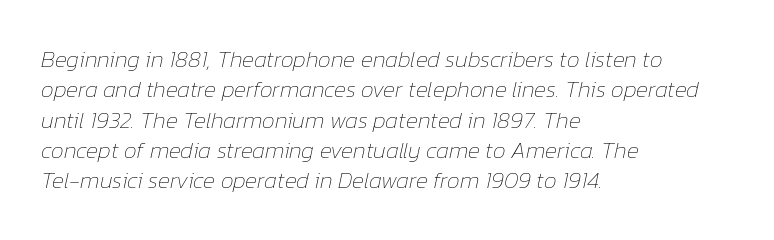
The image shows 23 px text type, italic (leaning right); set left-aligned, normal line spacing (1.32x), normal letter spacing, not underlined.
